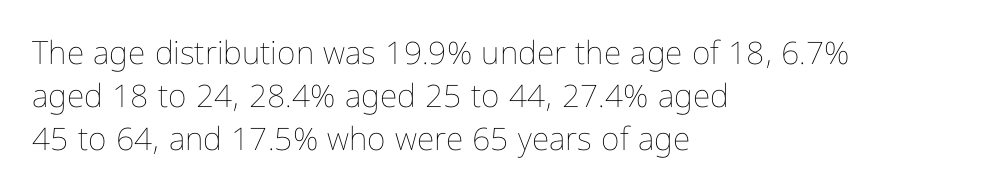
The strip under each line holds only bare page. Posture: straight, roman, zero tilt. In terms of leading, this rendering sits right in the middle. Tracking here is standard; glyphs follow each other at the usual distance. The letters advance in unequal steps, a hallmark of proportional type. The paragraph shown leans on its left margin.
